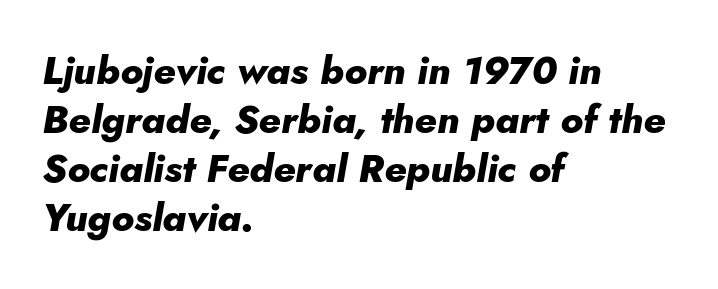
Q: Is the text bold? A: Yes.
Q: Is the text italic (slanted)? A: Yes, it leans right by about 5 degrees.
Q: Is the text underlined? A: No.
Q: How is the paragraph aligned? A: Left-aligned.
Q: Is the spacing between letters normal or unusually wide? A: Normal.
Q: Is the spacing between lines tight, normal or loose? A: Normal.
Q: Width (condensed, normal, or wide)? A: Normal.
Q: Stroke contrast? A: Low.
Q: x-height? A: Small.
Q: Monospaced? A: No.
